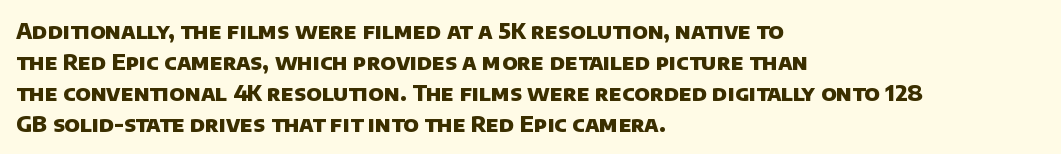
The image shows 22 px bold type; set left-aligned, normal line spacing (1.41x), normal letter spacing, not underlined.
